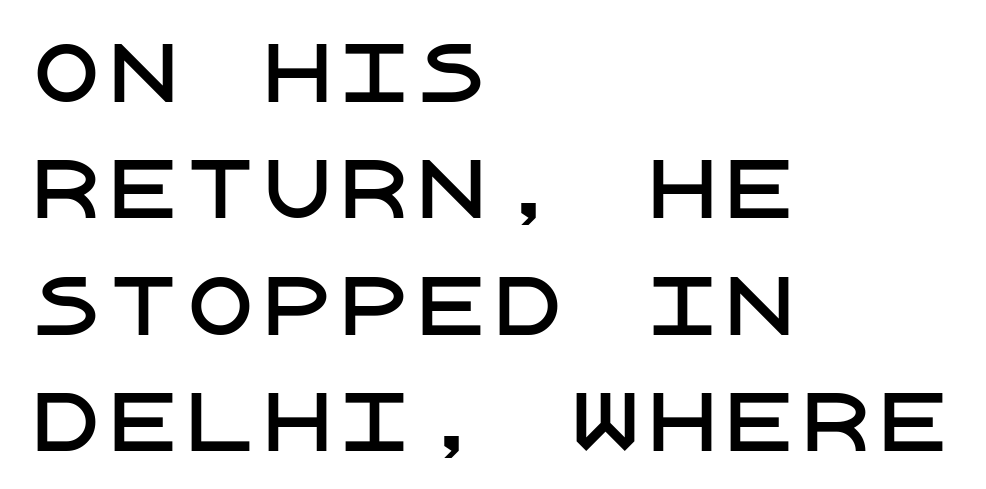
The typeface chosen for these lines omits serifs. The paragraph shown leans on its left margin. The specimen reads as upright at a glance. Vertically, the passage feels balanced, rows spaced as you'd expect.
